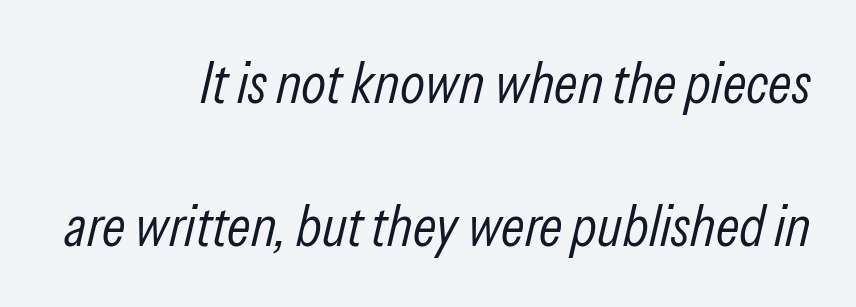
Q: Is the text bold? A: No.
Q: Is the text italic (slanted)? A: Yes, it leans right by about 13 degrees.
Q: Is the text underlined? A: No.
Q: How is the paragraph aligned? A: Right-aligned.
Q: Is the spacing between letters normal or unusually wide? A: Normal.
Q: Is the spacing between lines tight, normal or loose? A: Loose.
Q: Width (condensed, normal, or wide)? A: Condensed.
Q: Stroke contrast? A: Low.
Q: x-height? A: Medium.
Q: Monospaced? A: No.
